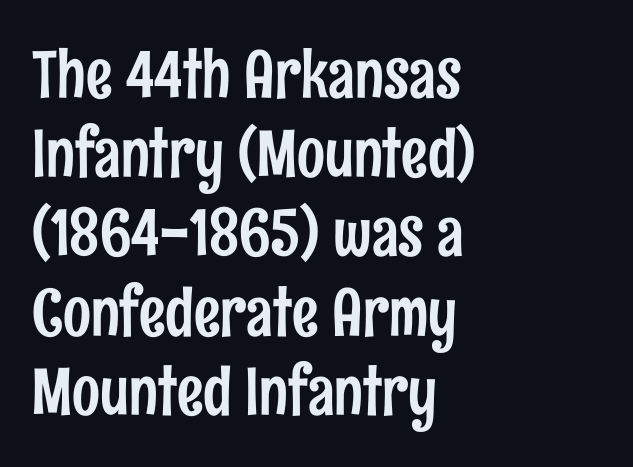
{"serif": "no", "italic": "no", "width": "condensed", "stroke_contrast": "low", "x_height": "medium", "monospaced": "no", "underline": "no", "align": "left", "line_spacing_ratio": 1.2, "letter_spacing": "normal", "letter_spacing_em": 0.0, "glyph_px": 66}
